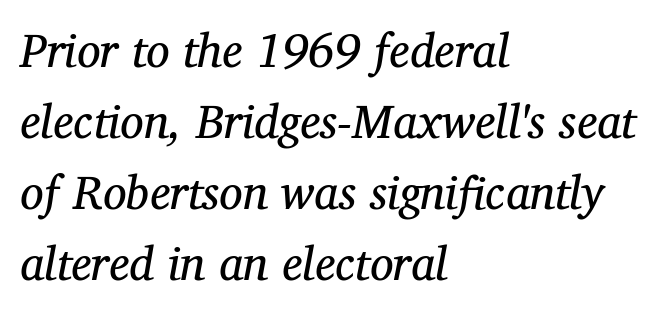
Q: Is the text bold? A: No.
Q: Is the text italic (slanted)? A: Yes, it leans right by about 12 degrees.
Q: Is the typeface a serif or a sans-serif typeface? A: Serif.
Q: Is the text underlined? A: No.
Q: How is the paragraph aligned? A: Left-aligned.
Q: Is the spacing between letters normal or unusually wide? A: Normal.
Q: Is the spacing between lines tight, normal or loose? A: Normal.
Q: Width (condensed, normal, or wide)? A: Normal.
Q: Stroke contrast? A: Medium.
Q: x-height? A: Medium.
Q: Monospaced? A: No.
